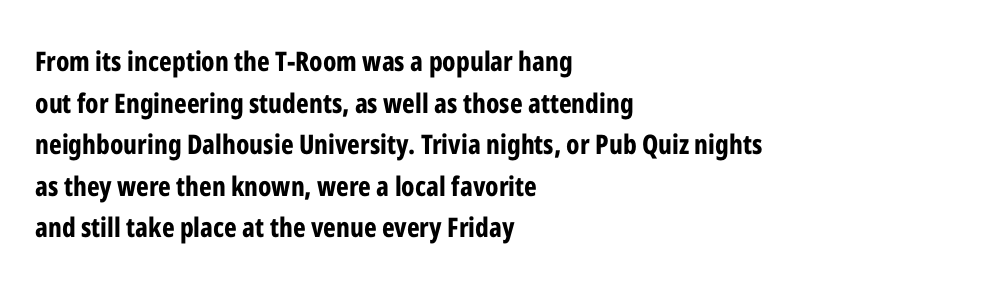
The image shows 27 px bold type, upright; set left-aligned, normal line spacing (1.54x), normal letter spacing, not underlined.
